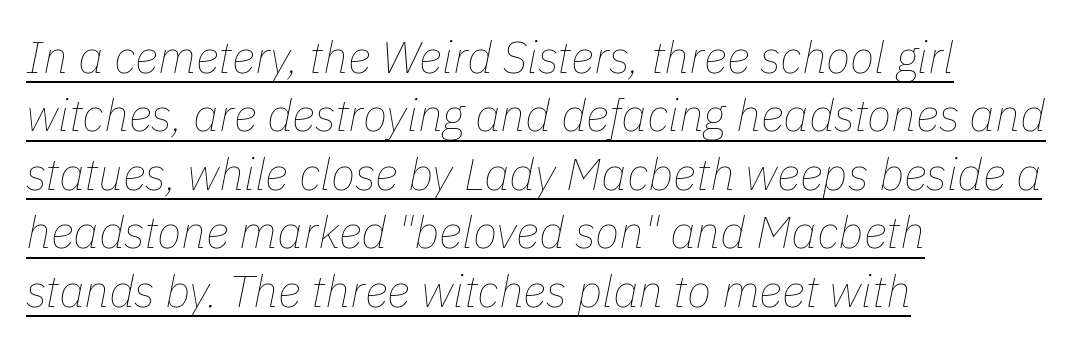
{"italic": "yes", "lean": "right", "slant_degrees": 11, "bold": "no", "weight": "thin", "width": "normal", "stroke_contrast": "low", "x_height": "medium", "monospaced": "no", "underline": "yes", "align": "left", "line_spacing": "normal", "line_spacing_ratio": 1.3, "letter_spacing": "normal", "letter_spacing_em": 0.0, "glyph_px": 45}
